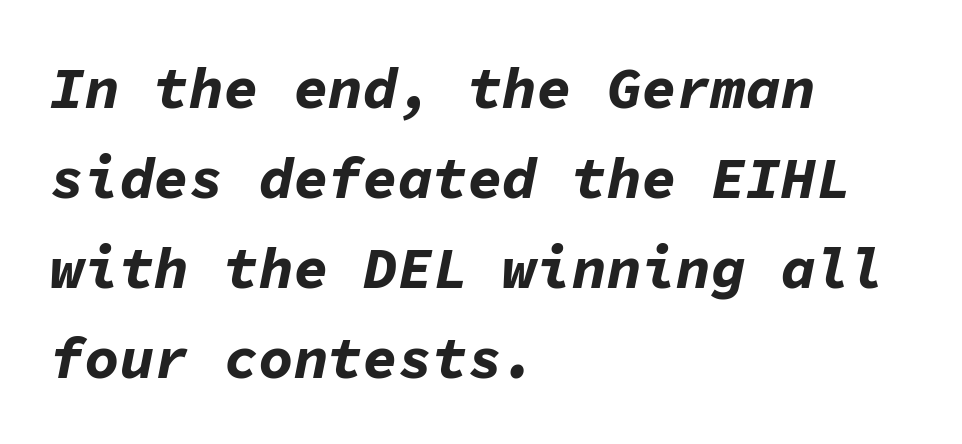
Q: Is the text bold? A: Yes.
Q: Is the text italic (slanted)? A: Yes, it leans right by about 11 degrees.
Q: Is the text underlined? A: No.
Q: How is the paragraph aligned? A: Left-aligned.
Q: Is the spacing between letters normal or unusually wide? A: Normal.
Q: Is the spacing between lines tight, normal or loose? A: Normal.
Q: Width (condensed, normal, or wide)? A: Normal.
Q: Stroke contrast? A: Low.
Q: x-height? A: Medium.
Q: Monospaced? A: Yes.
